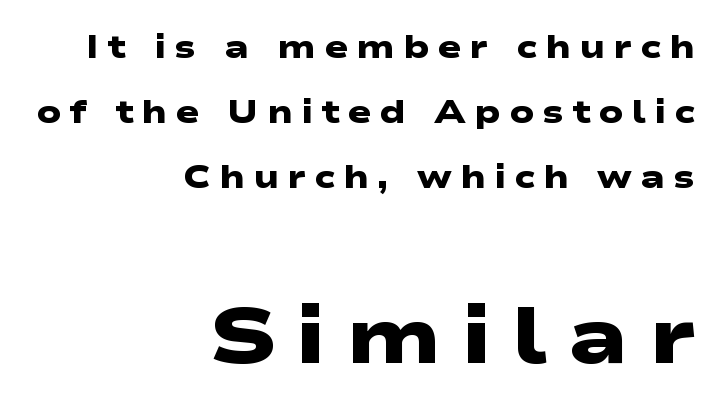
Q: Is the text bold? A: Yes.
Q: Is the typeface a serif or a sans-serif typeface? A: Sans-serif.
Q: Is the text underlined? A: No.
Q: How is the paragraph aligned? A: Right-aligned.
Q: Is the spacing between letters normal or unusually wide? A: Unusually wide.
Q: Is the spacing between lines tight, normal or loose? A: Loose.
Q: Which block of text is set in a larger size, the first (top) or the second (bottom)? A: The second (bottom) one.
Q: Width (condensed, normal, or wide)? A: Wide.
Q: Stroke contrast? A: Low.
Q: x-height? A: Medium.
Q: Monospaced? A: No.
